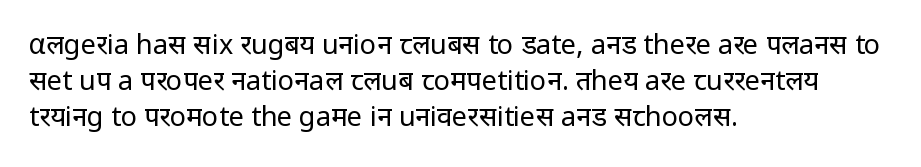
The image shows 27 px text type, upright; set left-aligned, normal line spacing (1.33x), normal letter spacing, not underlined.
